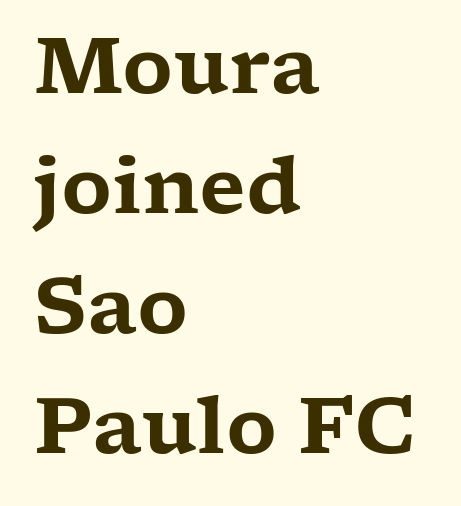
Q: Is the text italic (slanted)? A: No, it is upright.
Q: Is the typeface a serif or a sans-serif typeface? A: Serif.
Q: Is the text underlined? A: No.
Q: How is the paragraph aligned? A: Left-aligned.
Q: Is the spacing between letters normal or unusually wide? A: Normal.
Q: Is the spacing between lines tight, normal or loose? A: Normal.
Q: Width (condensed, normal, or wide)? A: Wide.
Q: Stroke contrast? A: Low.
Q: x-height? A: Medium.
Q: Monospaced? A: No.
